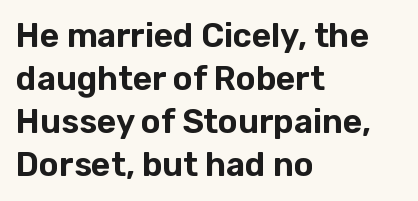
Think of a printed novel: that variable character pitch is what you see here. How would I describe the line gaps? Plain and ordinary. A typesetter would mark this as roman, not italic. Nope, no serifs anywhere on these letters.
